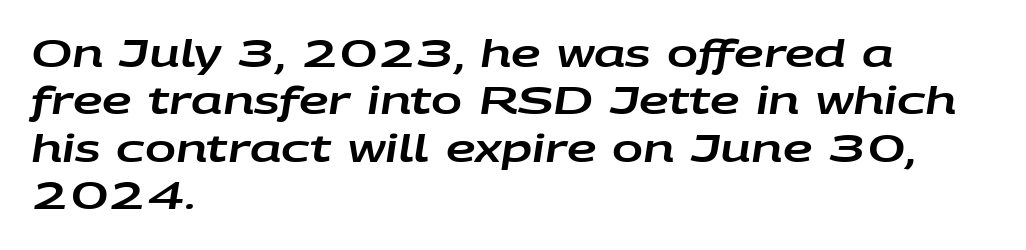
Q: Is the text italic (slanted)? A: Yes, it leans right by about 9 degrees.
Q: Is the text underlined? A: No.
Q: How is the paragraph aligned? A: Left-aligned.
Q: Is the spacing between letters normal or unusually wide? A: Normal.
Q: Is the spacing between lines tight, normal or loose? A: Normal.
Q: Width (condensed, normal, or wide)? A: Wide.
Q: Stroke contrast? A: Low.
Q: x-height? A: Large.
Q: Monospaced? A: No.
